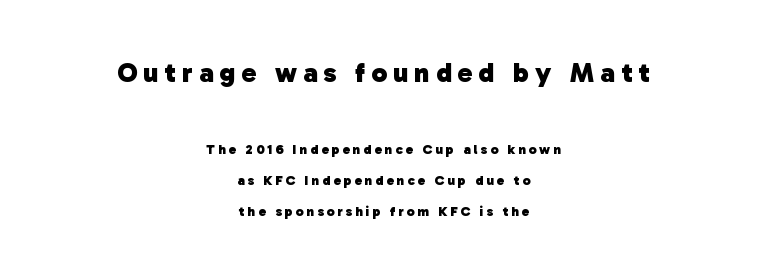
If you measured baseline to baseline, you'd find a long distance. The line texture is sparse and dotted thanks to wide tracking. One-word summary of the alignment: center. Size contrast runs from large at the top to small at the bottom. The area under the type is left untouched.
